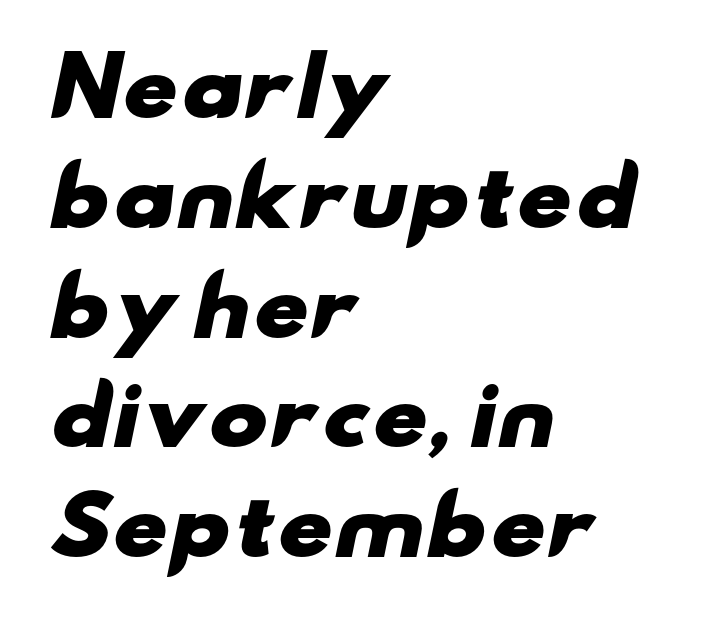
The type is set solid horizontally, with unmodified tracking. The designer left line spacing at the default. Line starts are locked; line ends wander. Looks like regular typesetting: each glyph gets only the width it needs. I'd describe the lettering as bold — thick and assertive.
